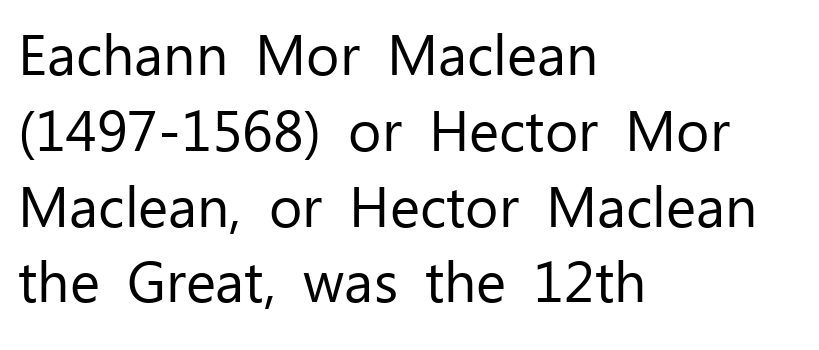
{"serif": "no", "italic": "no", "bold": "no", "weight": "regular", "width": "normal", "stroke_contrast": "low", "x_height": "medium", "monospaced": "no", "underline": "no", "align": "left", "line_spacing": "normal", "line_spacing_ratio": 1.33, "letter_spacing": "normal", "letter_spacing_em": 0.0, "glyph_px": 57}
